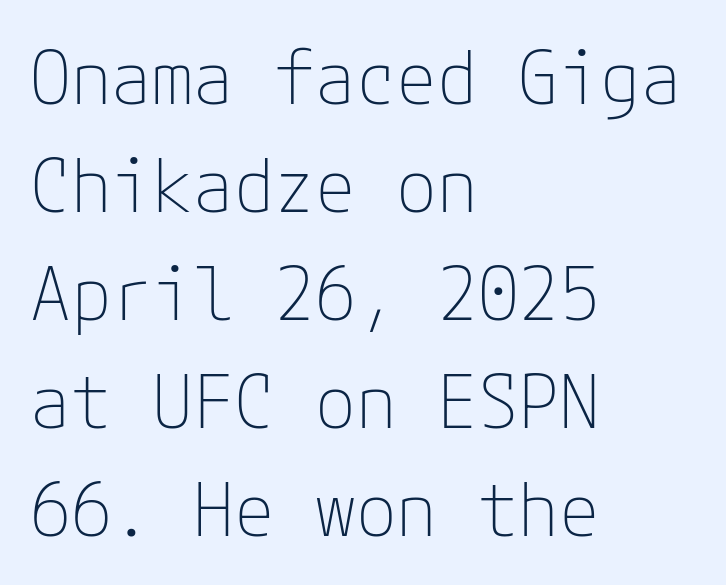
{"serif": "no", "italic": "no", "bold": "no", "weight": "thin", "width": "normal", "stroke_contrast": "low", "x_height": "medium", "underline": "no", "align": "left", "line_spacing": "normal", "line_spacing_ratio": 1.46, "letter_spacing": "normal", "letter_spacing_em": 0.0, "glyph_px": 74}
